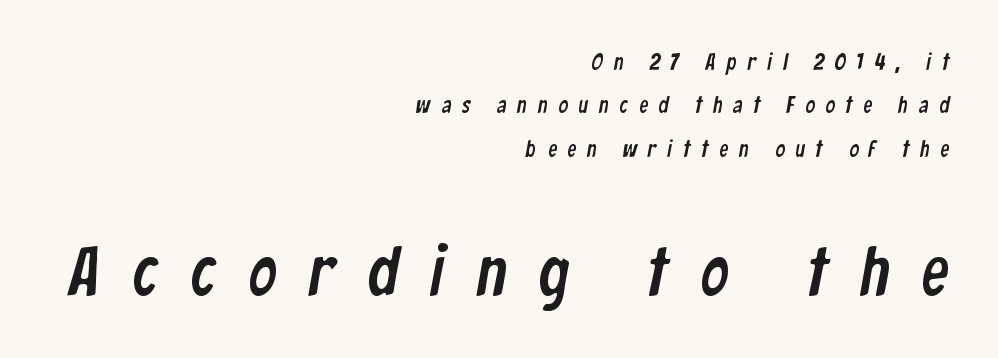
The face used here is rendered with a markedly widened letterfit. The passage is arranged like a letterhead date or caption credit — flush right. The passage shown begins with its smaller block and ends with its larger one. Nothing sits at the stroke ends, so this counts as sans-serif. This rendering features lettering with no underline. Character widths vary here, with narrow letters taking less room than wide ones.
